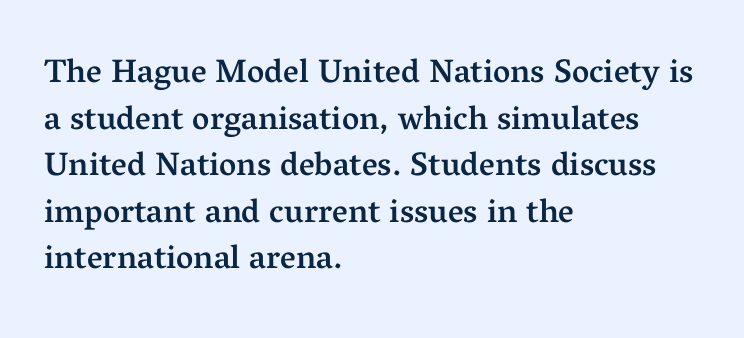
Q: Is the text bold? A: Semi-bold.
Q: Is the text italic (slanted)? A: No, it is upright.
Q: Is the typeface a serif or a sans-serif typeface? A: Serif.
Q: Is the text underlined? A: No.
Q: How is the paragraph aligned? A: Left-aligned.
Q: Is the spacing between letters normal or unusually wide? A: Normal.
Q: Is the spacing between lines tight, normal or loose? A: Normal.
Q: Width (condensed, normal, or wide)? A: Normal.
Q: Stroke contrast? A: Medium.
Q: x-height? A: Medium.
Q: Monospaced? A: No.
